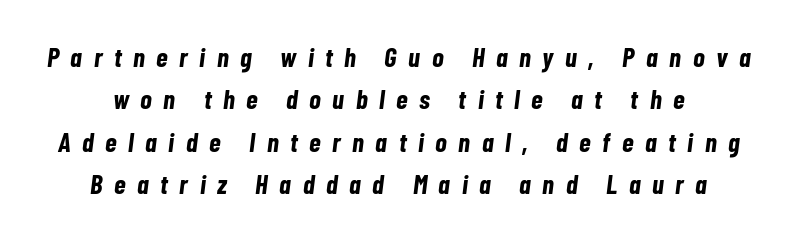
Q: Is the text bold? A: Yes.
Q: Is the text italic (slanted)? A: Yes, it leans right by about 7 degrees.
Q: Is the text underlined? A: No.
Q: Is the spacing between letters normal or unusually wide? A: Unusually wide.
Q: Is the spacing between lines tight, normal or loose? A: Normal.
